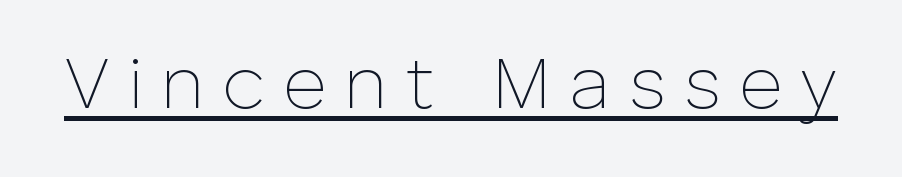
The image shows 75 px thin sans-serif type, upright; set unusually wide letter spacing (+0.24 em), underlined; low stroke contrast and a medium x-height.
